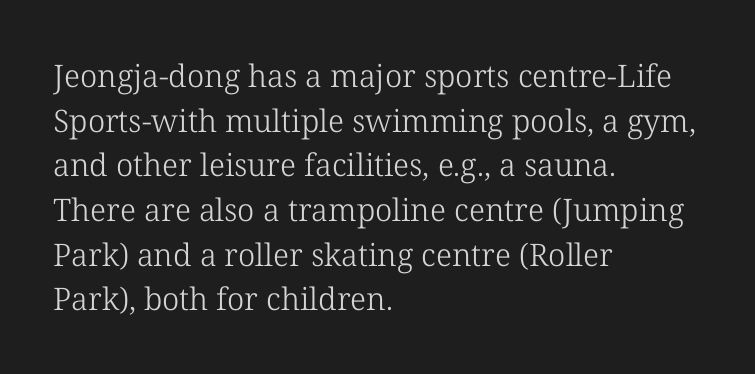
Q: Is the text bold? A: No.
Q: Is the text italic (slanted)? A: No, it is upright.
Q: Is the typeface a serif or a sans-serif typeface? A: Serif.
Q: Is the text underlined? A: No.
Q: How is the paragraph aligned? A: Left-aligned.
Q: Is the spacing between letters normal or unusually wide? A: Normal.
Q: Is the spacing between lines tight, normal or loose? A: Normal.
Q: Width (condensed, normal, or wide)? A: Normal.
Q: Stroke contrast? A: Low.
Q: x-height? A: Medium.
Q: Monospaced? A: No.
